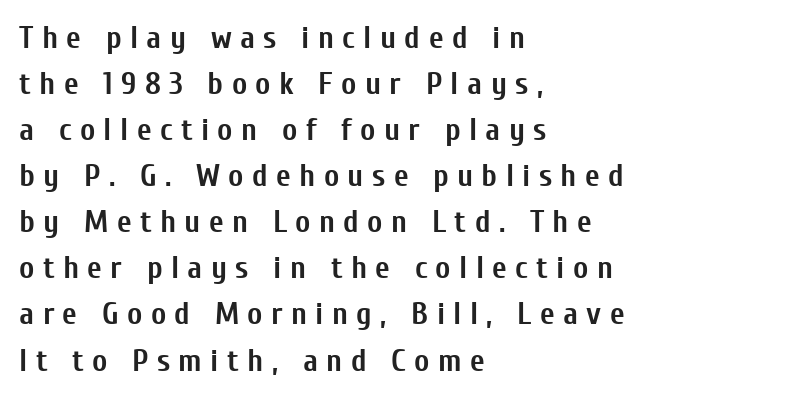
{"serif": "no", "italic": "no", "bold": "yes", "weight": "semibold", "width": "condensed", "stroke_contrast": "low", "x_height": "medium", "monospaced": "no", "underline": "no", "align": "left", "line_spacing": "normal", "line_spacing_ratio": 1.44, "letter_spacing": "wide", "letter_spacing_em": 0.26, "glyph_px": 32}
